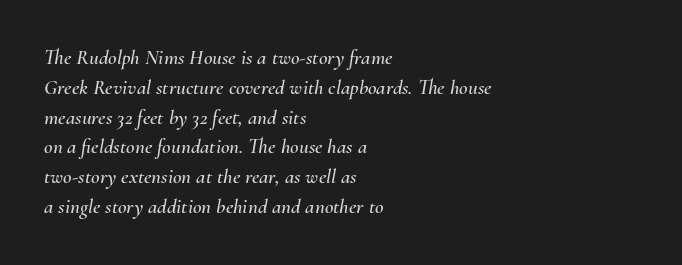
These lines keep a tight, regular rhythm from letter to letter. Short and long lines alike share a common starting point at left. Lines of text with bare space underneath. There's an unmistakable incline to the writing here.
